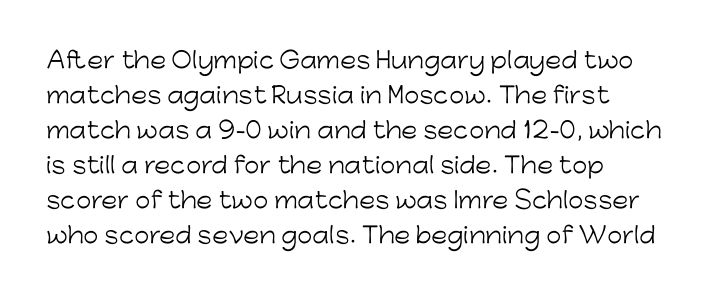
Every stem runs plumb, perpendicular to the baseline. Ink coverage per letter is moderate at most. Does extra space separate the letters? No, they use regular spacing. Line starts are locked; line ends wander. If you measured baseline to baseline, you'd find a middling distance.
